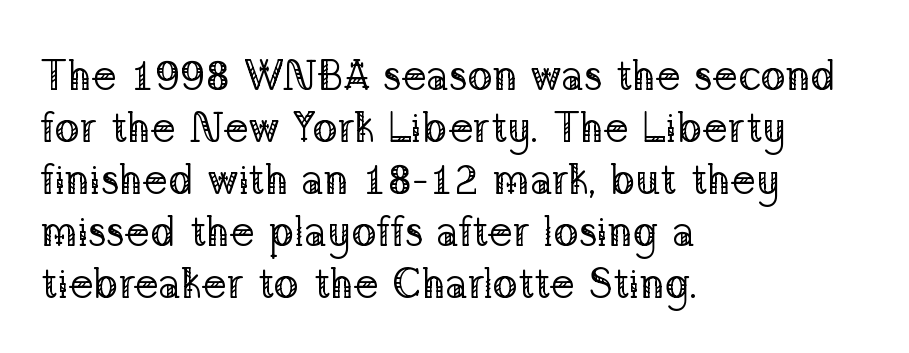
{"serif": "yes", "italic": "no", "bold": "no", "weight": "regular", "width": "normal", "stroke_contrast": "low", "x_height": "medium", "monospaced": "no", "underline": "no", "align": "left", "line_spacing_ratio": 1.24, "letter_spacing": "normal", "letter_spacing_em": 0.0, "glyph_px": 42}
